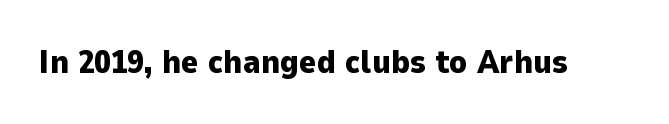
{"serif": "no", "italic": "no", "bold": "yes", "weight": "heavy", "width": "normal", "stroke_contrast": "low", "x_height": "medium", "monospaced": "no", "underline": "no", "letter_spacing": "normal", "letter_spacing_em": 0.0, "glyph_px": 33}
